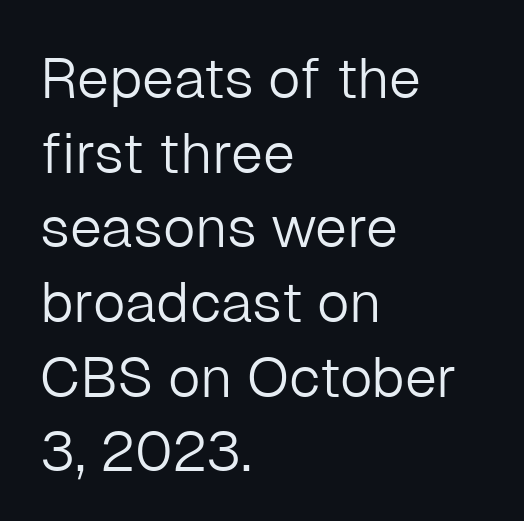
Q: Is the text bold? A: No.
Q: Is the text italic (slanted)? A: No, it is upright.
Q: Is the typeface a serif or a sans-serif typeface? A: Sans-serif.
Q: Is the text underlined? A: No.
Q: How is the paragraph aligned? A: Left-aligned.
Q: Is the spacing between letters normal or unusually wide? A: Normal.
Q: Is the spacing between lines tight, normal or loose? A: Normal.
Q: Width (condensed, normal, or wide)? A: Normal.
Q: Stroke contrast? A: Low.
Q: x-height? A: Medium.
Q: Monospaced? A: No.
